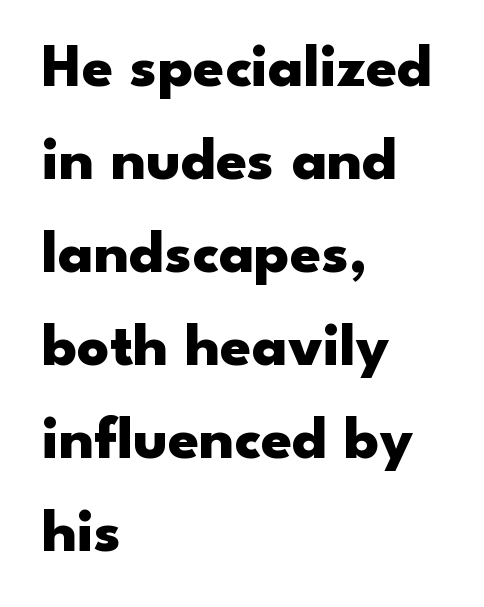
{"serif": "no", "italic": "no", "bold": "yes", "weight": "heavy", "width": "wide", "stroke_contrast": "low", "x_height": "small", "monospaced": "no", "underline": "no", "align": "left", "line_spacing": "normal", "line_spacing_ratio": 1.5, "letter_spacing": "normal", "letter_spacing_em": 0.0, "glyph_px": 62}
